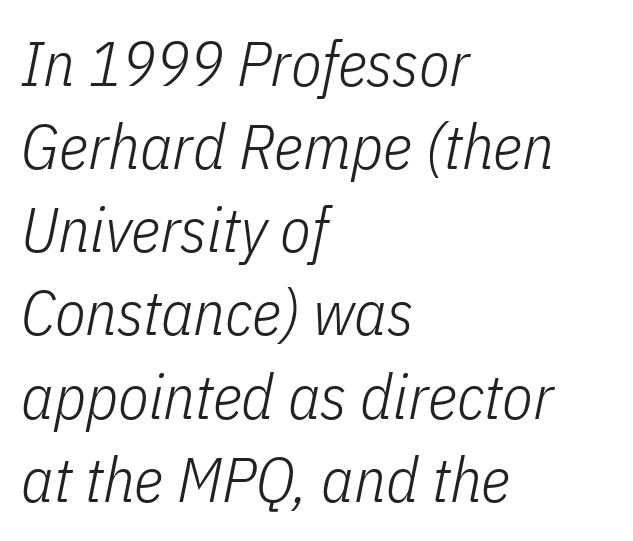
The image shows 63 px light, condensed type, italic (leaning right); set left-aligned, normal line spacing (1.32x), normal letter spacing, not underlined; low stroke contrast and a medium x-height.
